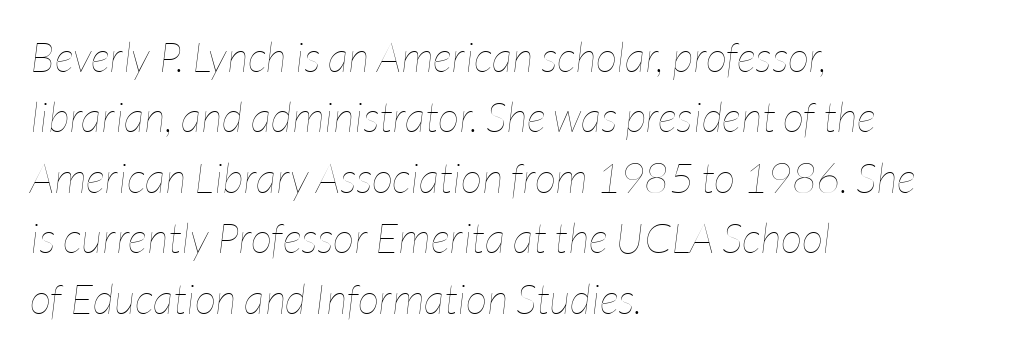
The image shows 42 px thin, condensed type, italic (leaning right); set left-aligned, normal line spacing (1.44x), normal letter spacing, not underlined; low stroke contrast and a medium x-height.
